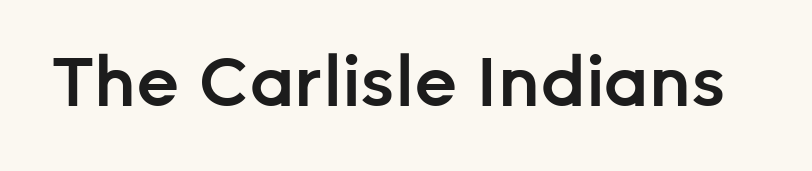
{"serif": "no", "italic": "no", "bold": "semi", "weight": "semibold", "width": "normal", "stroke_contrast": "low", "x_height": "medium", "monospaced": "no", "underline": "no", "letter_spacing": "normal", "letter_spacing_em": 0.0, "glyph_px": 68}
